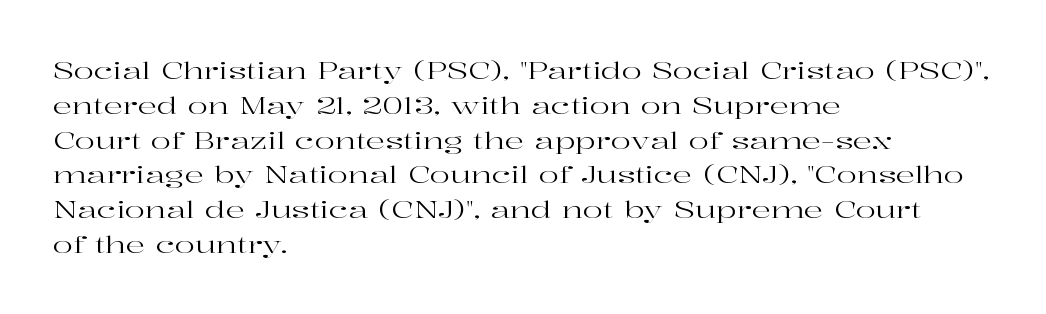
Q: Is the text bold? A: No.
Q: Is the text italic (slanted)? A: No, it is upright.
Q: Is the text underlined? A: No.
Q: How is the paragraph aligned? A: Left-aligned.
Q: Is the spacing between letters normal or unusually wide? A: Normal.
Q: Is the spacing between lines tight, normal or loose? A: Normal.
